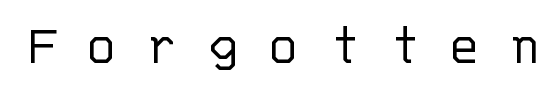
{"serif": "no", "italic": "no", "bold": "no", "weight": "light", "width": "normal", "stroke_contrast": "low", "x_height": "large", "monospaced": "yes", "underline": "no", "letter_spacing": "wide", "letter_spacing_em": 0.45, "glyph_px": 61}
